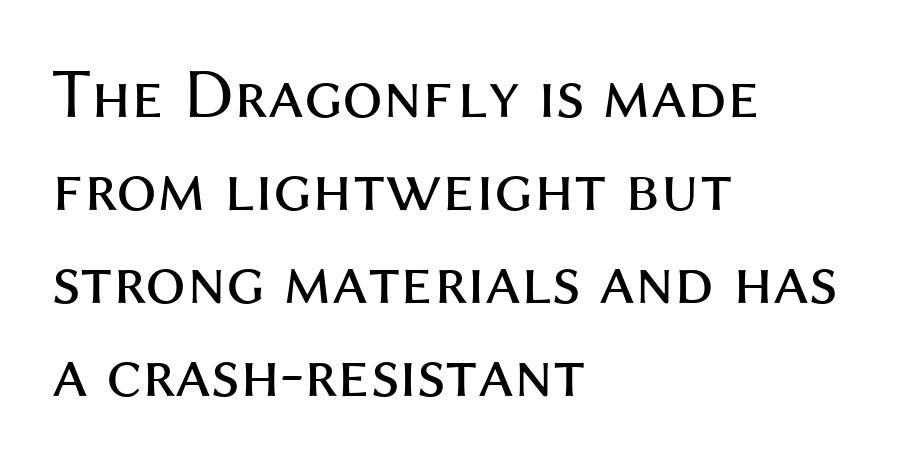
{"serif": "no", "italic": "no", "bold": "no", "weight": "regular", "width": "normal", "stroke_contrast": "medium", "x_height": "medium", "monospaced": "no", "underline": "no", "align": "left", "line_spacing": "normal", "line_spacing_ratio": 1.29, "letter_spacing": "normal", "letter_spacing_em": 0.0, "glyph_px": 72}
